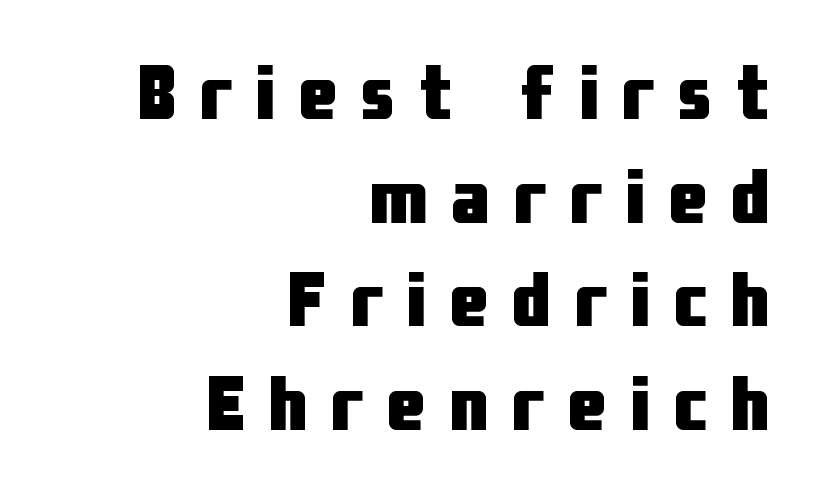
The letterforms stand isolated, each surrounded by extra space. Horizontal bands of white between lines are of average thickness. I'd call this a sans setting — the letters go barefoot. The lettering stays uniformly vertical, giving the passage a roman look. Rule under the text: the space is simply empty.
